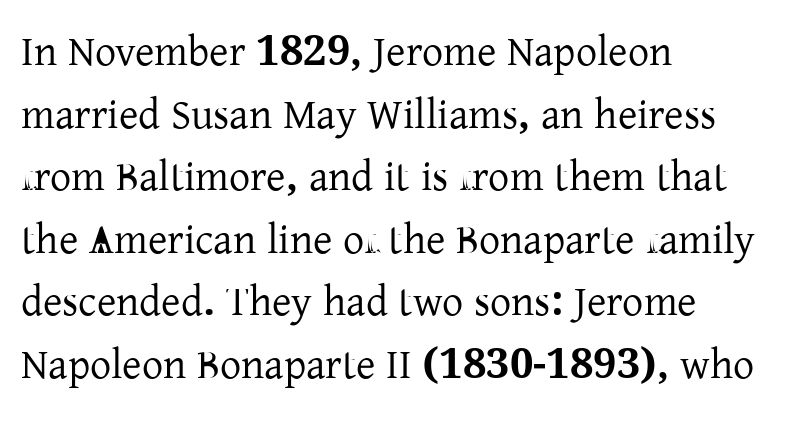
{"serif": "yes", "italic": "no", "width": "normal", "stroke_contrast": "low", "x_height": "medium", "monospaced": "no", "underline": "no", "align": "left", "line_spacing": "normal", "line_spacing_ratio": 1.49, "letter_spacing": "normal", "letter_spacing_em": 0.0, "glyph_px": 42}
